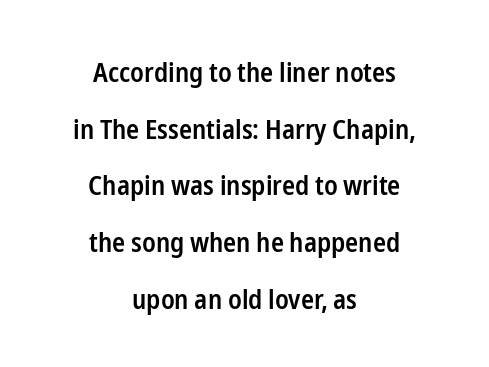
{"italic": "no", "bold": "semi", "underline": "no", "align": "center", "line_spacing": "loose", "line_spacing_ratio": 2.1, "letter_spacing": "normal", "letter_spacing_em": 0.0, "glyph_px": 27}
